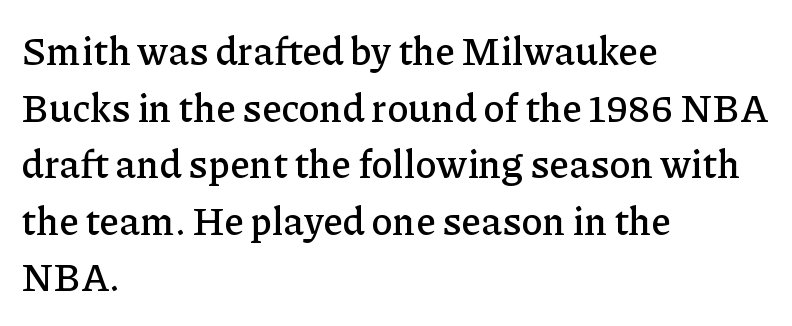
The image shows 39 px serif type, upright; set left-aligned, normal line spacing (1.45x), normal letter spacing, not underlined; low stroke contrast and a medium x-height.
